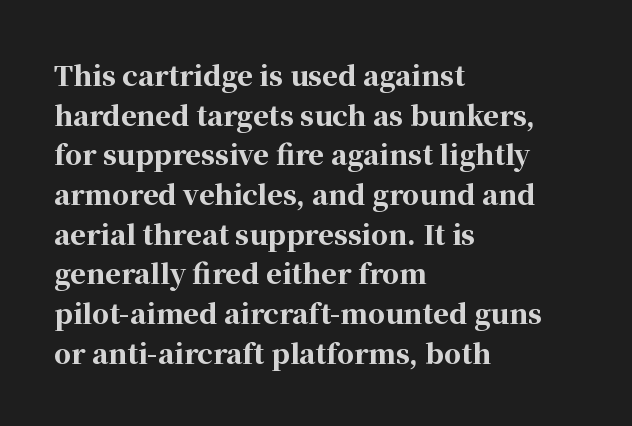
{"italic": "no", "bold": "yes", "underline": "no", "align": "left", "line_spacing": "normal", "line_spacing_ratio": 1.47, "letter_spacing": "normal", "letter_spacing_em": 0.0, "glyph_px": 27}
